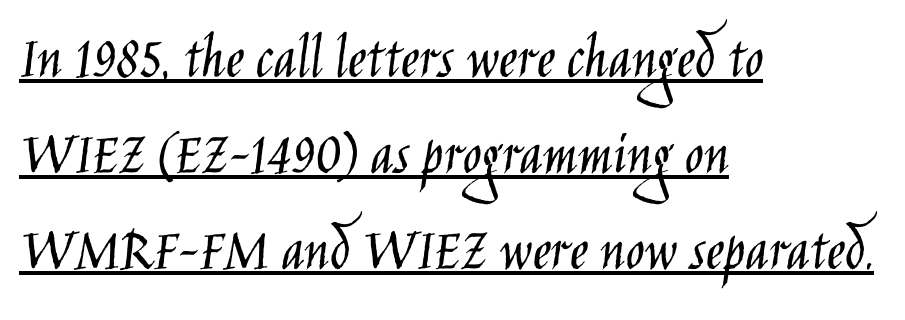
Weight class: somewhere from thin through regular. In designer terms, the underline attribute is active on this setting. A student would call this left alignment; a typographer would say flush left, rag right. The font family rendered here belongs to the sans-serif group.
